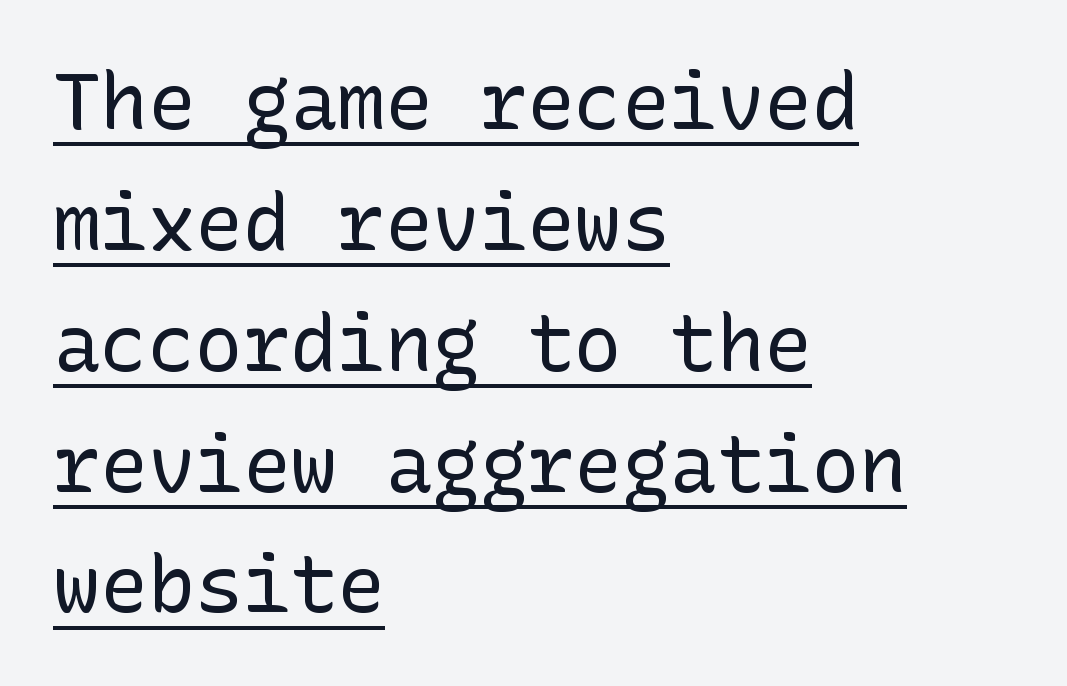
This sample uses an upright cut, with every glyph sitting square on the baseline. Horizontal bands of white between lines are of average thickness. The face looks like a standard text weight, possibly lighter. The typesetter chose a ragged-right arrangement here. The passage shown is typeset with a sans-serif family. The type is set solid horizontally, with unmodified tracking.
